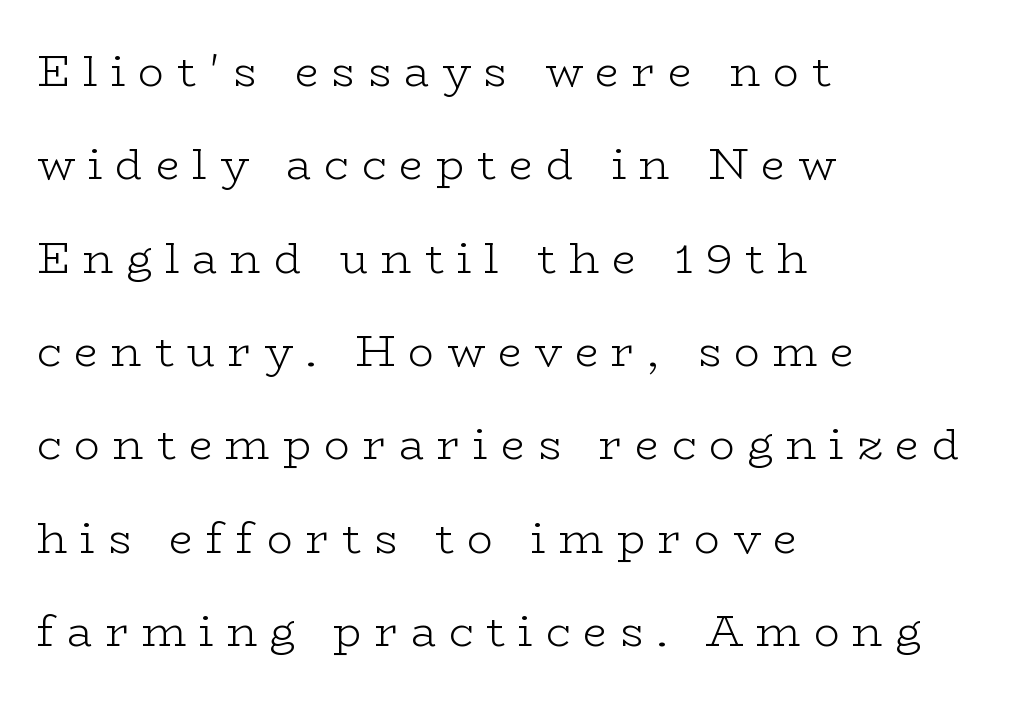
The image shows 43 px light, wide serif type, upright; set left-aligned, loose line spacing (2.17x), unusually wide letter spacing (+0.3 em), not underlined; low stroke contrast and a medium x-height.
